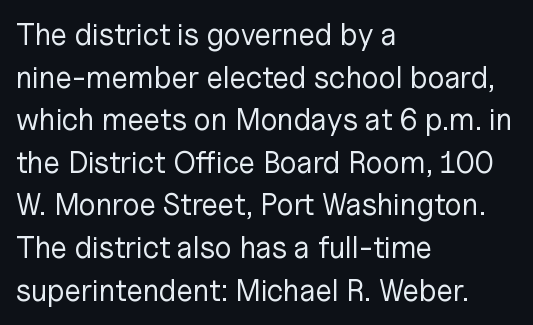
The specimen reads as upright at a glance. Inter-character spacing is left at the font's built-in metrics. The passage shown stacks its lines at a standard gap. The type family on display is of the sans-serif kind.
